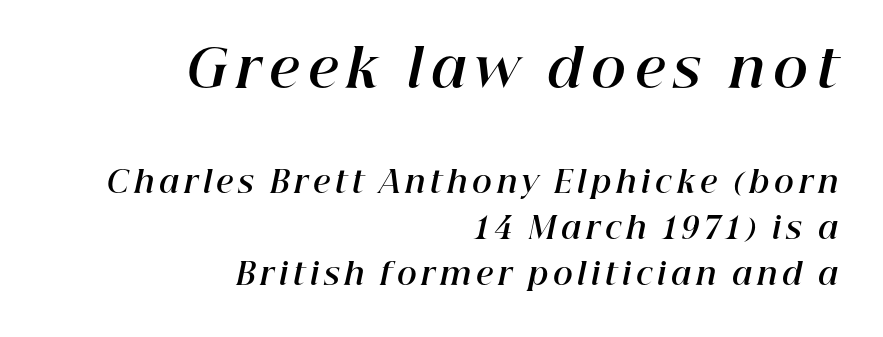
Q: Is the text bold? A: Yes.
Q: Is the text italic (slanted)? A: Yes, it leans right by about 12 degrees.
Q: Is the text underlined? A: No.
Q: How is the paragraph aligned? A: Right-aligned.
Q: Is the spacing between lines tight, normal or loose? A: Normal.
Q: Which block of text is set in a larger size, the first (top) or the second (bottom)? A: The first (top) one.
Q: Width (condensed, normal, or wide)? A: Normal.
Q: Stroke contrast? A: High.
Q: x-height? A: Medium.
Q: Monospaced? A: No.
